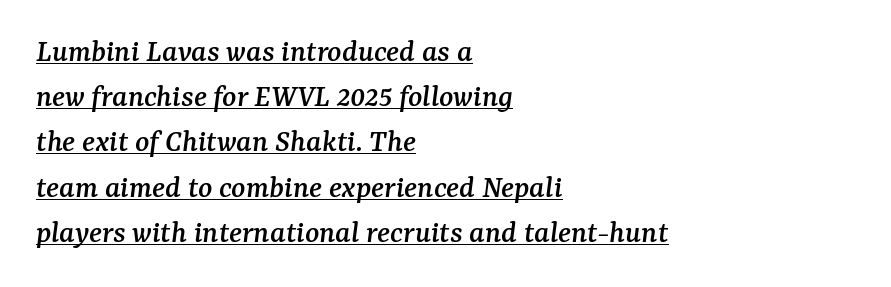
The image shows 33 px serif type, italic (leaning right); set left-aligned, normal line spacing (1.37x), normal letter spacing, underlined; medium stroke contrast and a medium x-height.
